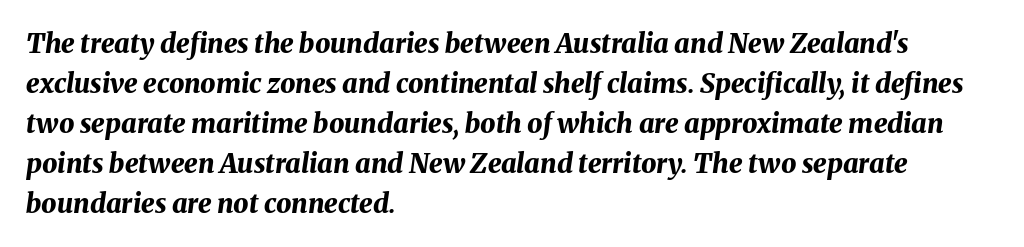
Line beginnings align vertically; line endings do not. This sample keeps an unexceptional amount of space between lines. Characters follow at the spacing the type designer built in. The strokes are fattened all the way to bold. Posture: slanted. The space beneath each line is pristine and unruled.
